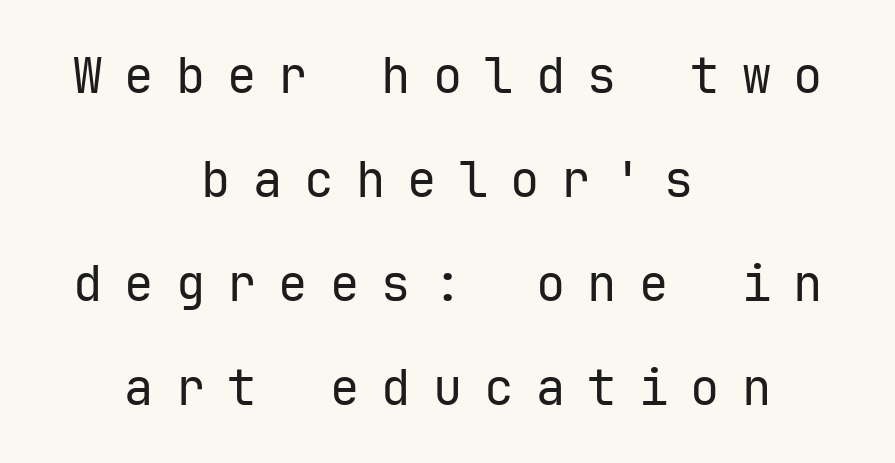
Q: Is the text bold? A: No.
Q: Is the text italic (slanted)? A: No, it is upright.
Q: Is the typeface a serif or a sans-serif typeface? A: Sans-serif.
Q: Is the text underlined? A: No.
Q: How is the paragraph aligned? A: Centered.
Q: Is the spacing between letters normal or unusually wide? A: Unusually wide.
Q: Is the spacing between lines tight, normal or loose? A: Loose.
Q: Width (condensed, normal, or wide)? A: Normal.
Q: Stroke contrast? A: Low.
Q: x-height? A: Medium.
Q: Monospaced? A: Yes.
